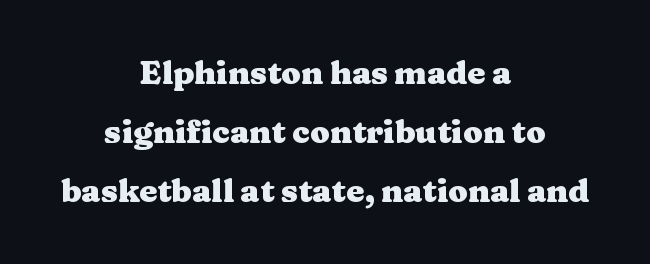
Spacing verdict: proportional, widths tailored to each character. Every row of glyphs is offset so its center matches the block's center. What kind of face is this? One with serifs. Honestly, the letter spacing is just normal — you wouldn't notice it.
